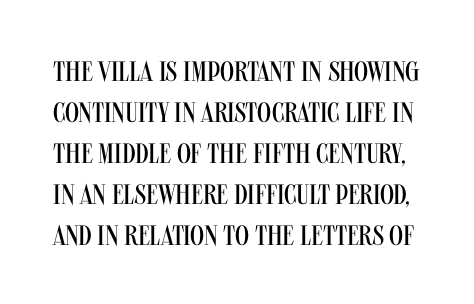
The image shows 28 px regular-weight, condensed sans-serif type, upright; set normal line spacing (1.46x), normal letter spacing, not underlined; medium stroke contrast and a large x-height.
